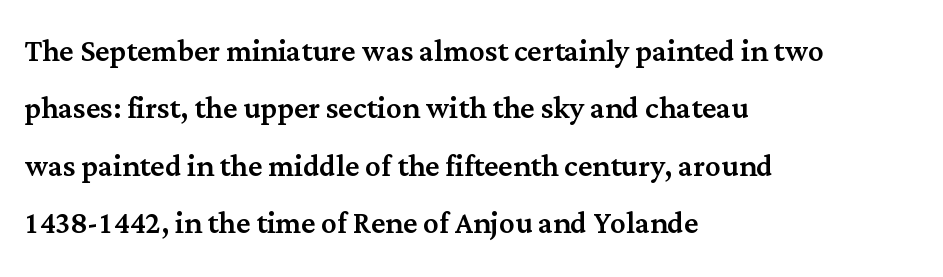
The image shows 39 px serif type, upright; set left-aligned, normal line spacing (1.47x), normal letter spacing, not underlined; medium stroke contrast and a medium x-height.
